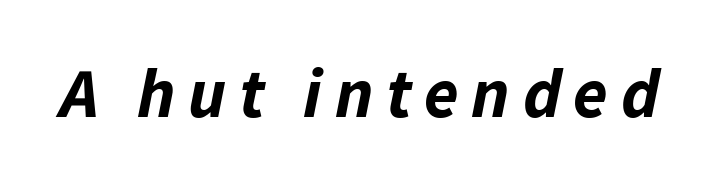
The image shows 70 px bold type, italic (leaning right); set not underlined; low stroke contrast and a medium x-height.
